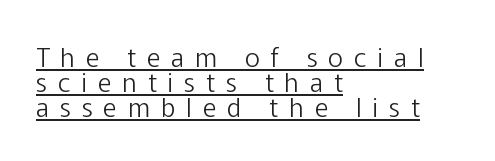
The face used here is rendered with a markedly widened letterfit. In designer terms, the underline attribute is active on this setting. One-word summary of the alignment: left. Summary of vertical rhythm: compact, with narrow interline spacing.
